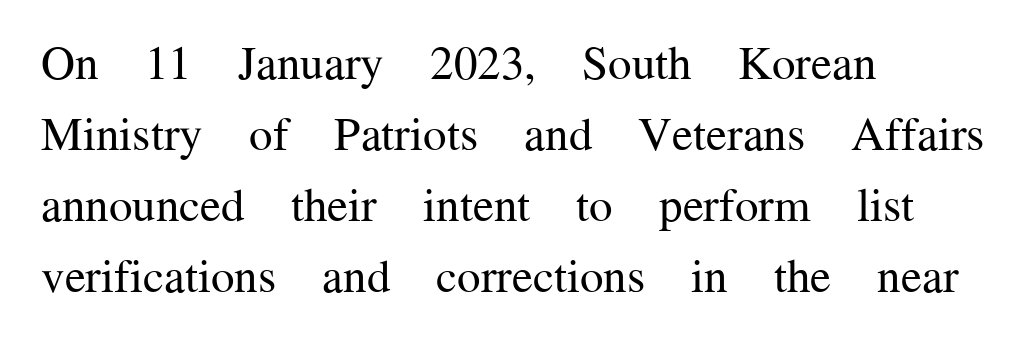
{"serif": "yes", "italic": "no", "bold": "no", "weight": "regular", "width": "normal", "stroke_contrast": "medium", "x_height": "medium", "monospaced": "no", "underline": "no", "align": "left", "line_spacing": "normal", "line_spacing_ratio": 1.51, "letter_spacing": "normal", "letter_spacing_em": 0.0, "glyph_px": 47}
